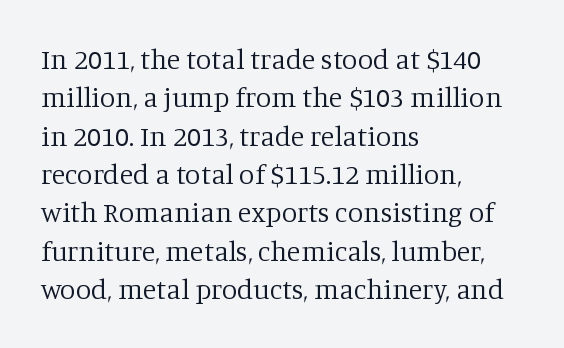
The line texture is even and compact thanks to regular tracking. Heaviness? Minimal to ordinary, like unemphasized prose. Layout note: lines flush left. Note the varied advance widths — an 'i' is clearly narrower than an 'm'. Typographically, this falls in the serif category.
